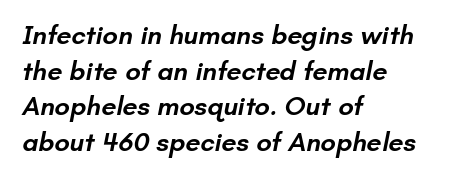
Leading: standard. Tracking value appears to be zero — textbook default spacing. Plain, unruled lines of type. The rendering anchors every line to the left-hand side. Set as a demibold, roughly 600 on the weight scale.
